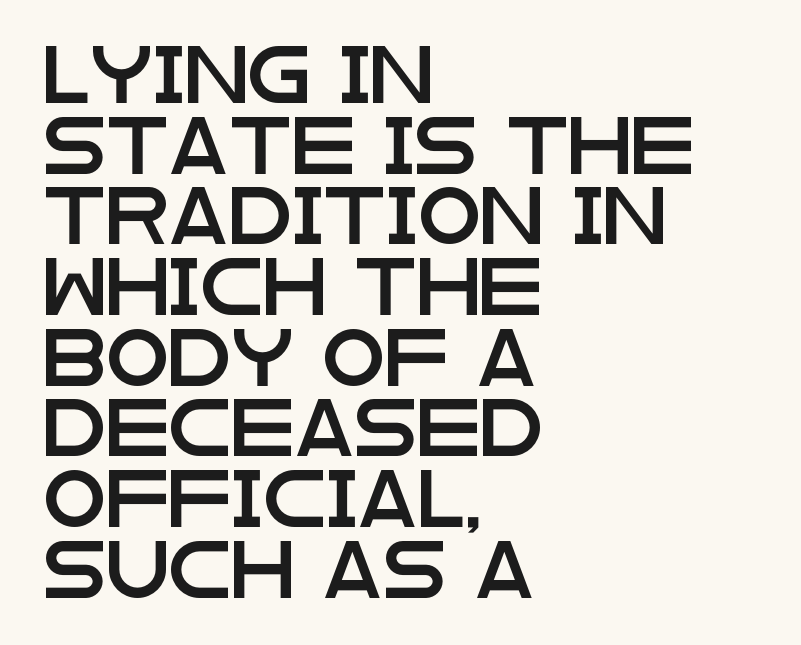
The face used here is proportionally spaced, like ordinary book or web type. Serifs: no, the terminals of the letterforms are clean. If you drew a line through each stem, it would be perfectly vertical. Between one letter and the next there's only the usual sliver of space. The space beneath each line is pristine and unruled.
